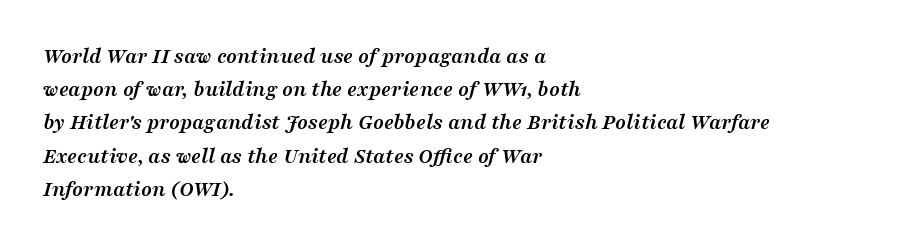
Q: Is the text bold? A: Yes.
Q: Is the text italic (slanted)? A: Yes, it leans right by about 16 degrees.
Q: Is the text underlined? A: No.
Q: How is the paragraph aligned? A: Left-aligned.
Q: Is the spacing between letters normal or unusually wide? A: Normal.
Q: Is the spacing between lines tight, normal or loose? A: Normal.
